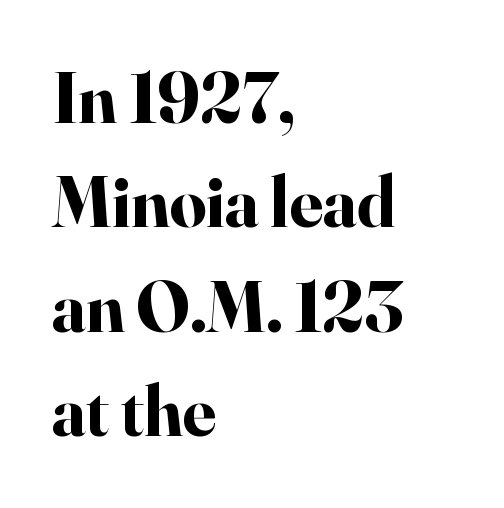
Q: Is the text bold? A: Yes.
Q: Is the text italic (slanted)? A: No, it is upright.
Q: Is the typeface a serif or a sans-serif typeface? A: Serif.
Q: Is the text underlined? A: No.
Q: How is the paragraph aligned? A: Left-aligned.
Q: Is the spacing between letters normal or unusually wide? A: Normal.
Q: Is the spacing between lines tight, normal or loose? A: Normal.
Q: Width (condensed, normal, or wide)? A: Normal.
Q: Stroke contrast? A: High.
Q: x-height? A: Small.
Q: Monospaced? A: No.
